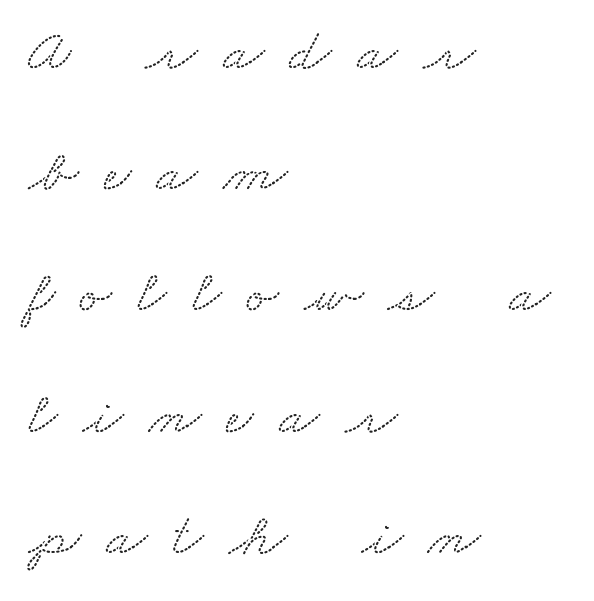
{"serif": "yes", "width": "wide", "stroke_contrast": "low", "x_height": "small", "monospaced": "no", "underline": "no", "align": "left", "line_spacing": "loose", "line_spacing_ratio": 2.02, "letter_spacing": "wide", "letter_spacing_em": 0.42, "glyph_px": 60}
